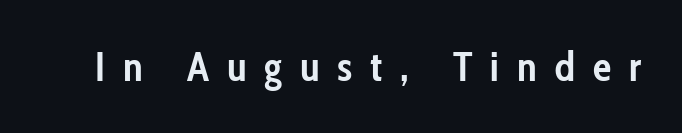
Q: Is the text bold? A: Yes.
Q: Is the text italic (slanted)? A: No, it is upright.
Q: Is the typeface a serif or a sans-serif typeface? A: Sans-serif.
Q: Is the text underlined? A: No.
Q: Is the spacing between letters normal or unusually wide? A: Unusually wide.
Q: Width (condensed, normal, or wide)? A: Condensed.
Q: Stroke contrast? A: Low.
Q: x-height? A: Medium.
Q: Monospaced? A: No.
